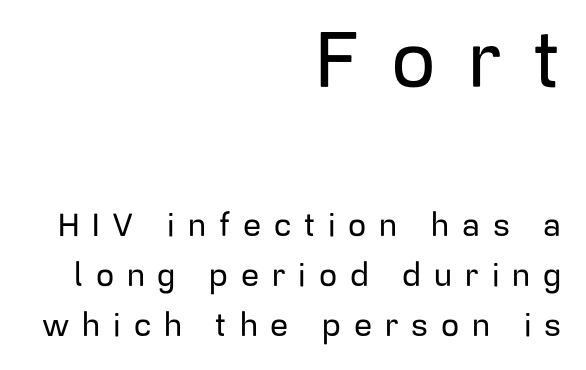
{"serif": "no", "italic": "no", "width": "normal", "stroke_contrast": "low", "x_height": "medium", "monospaced": "no", "underline": "no", "align": "right", "line_spacing": "normal", "line_spacing_ratio": 1.56, "letter_spacing": "wide", "letter_spacing_em": 0.4, "larger_block": "first", "size_ratio": 2.47, "glyph_px": 79}
